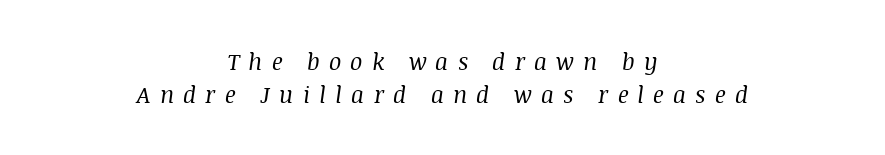
The image shows 23 px text type, italic (leaning right); set centered, normal line spacing (1.42x), unusually wide letter spacing (+0.4 em), not underlined.
